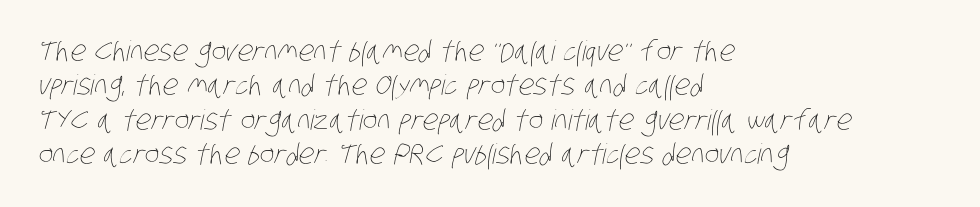
These glyphs show unthickened strokes, regular width or finer. Observe the ordinary spacing: letters are neighbours, not strangers. Alignment: flush left. Only glyphs here, with clear space below each row.
